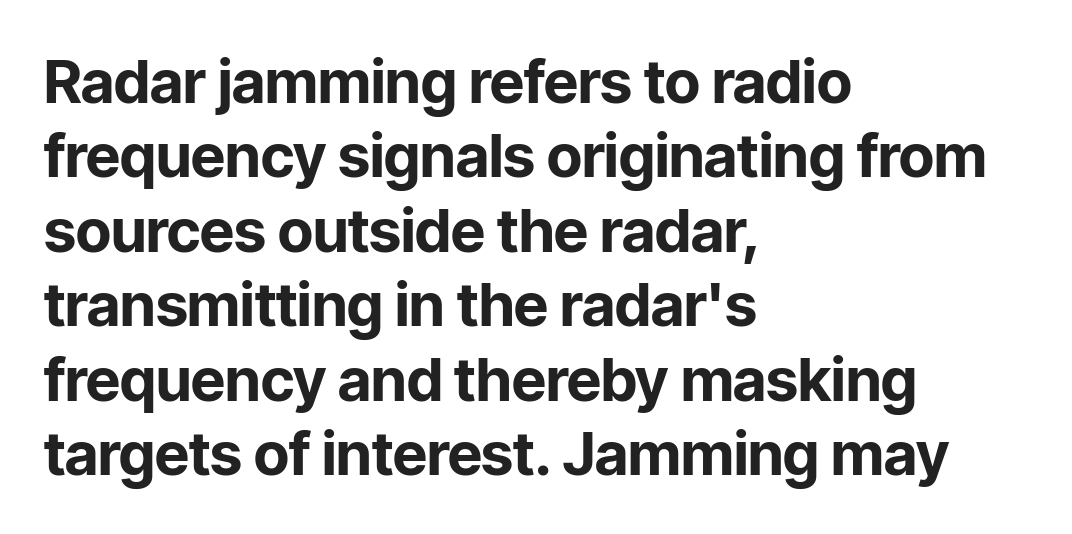
Q: Is the text bold? A: Yes.
Q: Is the text italic (slanted)? A: No, it is upright.
Q: Is the typeface a serif or a sans-serif typeface? A: Sans-serif.
Q: Is the text underlined? A: No.
Q: How is the paragraph aligned? A: Left-aligned.
Q: Is the spacing between letters normal or unusually wide? A: Normal.
Q: Width (condensed, normal, or wide)? A: Normal.
Q: Stroke contrast? A: Low.
Q: x-height? A: Medium.
Q: Monospaced? A: No.
